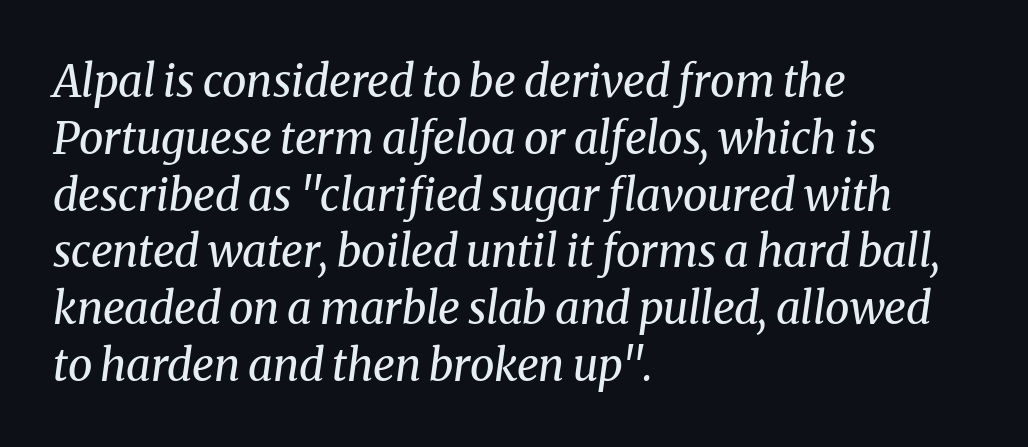
The image shows 44 px regular-weight serif type, italic (leaning right); set left-aligned, normal line spacing (1.29x), normal letter spacing, not underlined; medium stroke contrast and a medium x-height.
